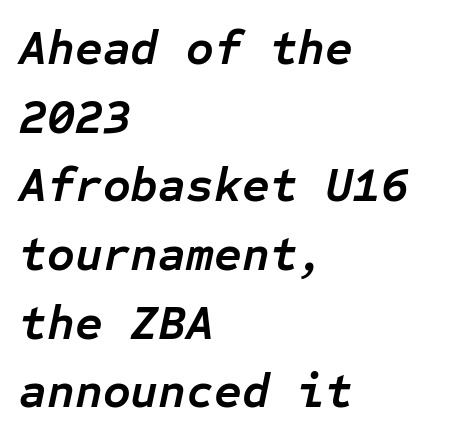
{"italic": "yes", "lean": "right", "slant_degrees": 12, "bold": "yes", "weight": "semibold", "width": "normal", "stroke_contrast": "low", "x_height": "medium", "monospaced": "yes", "underline": "no", "align": "left", "line_spacing": "normal", "line_spacing_ratio": 1.43, "letter_spacing": "normal", "letter_spacing_em": 0.0, "glyph_px": 48}
